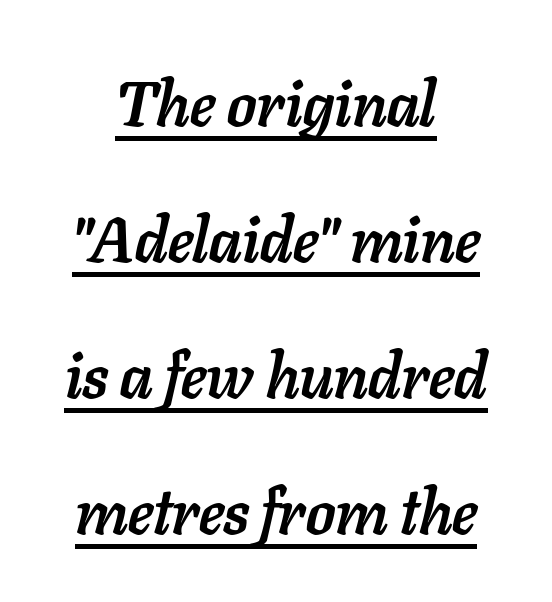
The image shows 63 px semibold type, italic (leaning right); set centered, loose line spacing (2.16x), normal letter spacing, underlined; low stroke contrast and a medium x-height.
